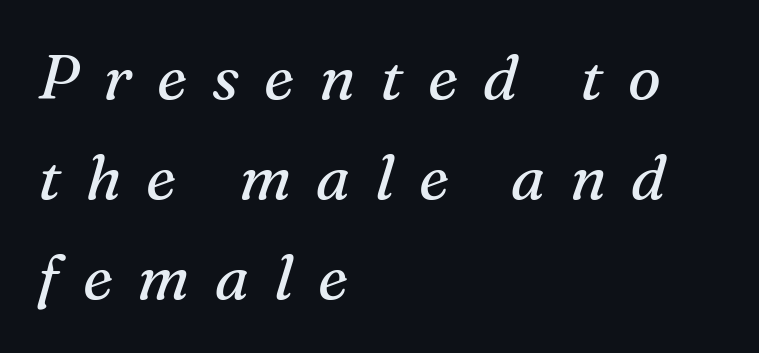
The image shows 62 px regular-weight serif type, italic (leaning right); set left-aligned, normal line spacing (1.61x), unusually wide letter spacing (+0.4 em), not underlined; medium stroke contrast and a medium x-height.
